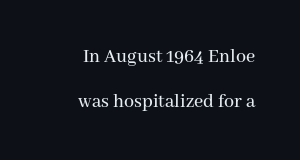
The lettering holds an erect, upright posture throughout. Baseline-to-baseline distance is far greater than the letter height. Underlining? Definitely not there. This rendering uses right alignment, leaving the left contour irregular. Glyph-to-glyph distance matches everyday printed text.
